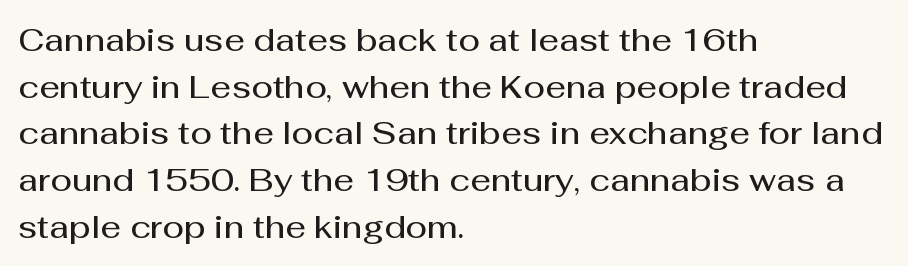
Plain, unruled lines of type. Horizontal alignment here is leftward, the default for most running prose. The rows are spaced the way most documents space them. The letters sit at their default tracking, neither squeezed nor spread. Varying glyph widths throughout — classic text-font behaviour.
